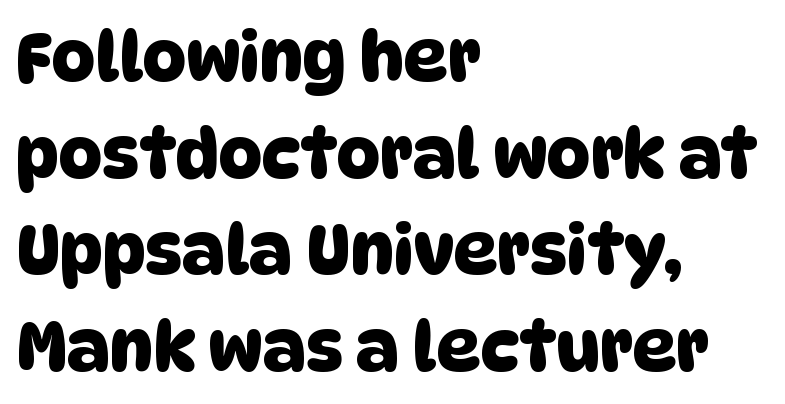
Horizontal bands of white between lines are of average thickness. Visually the block forms a straight wall on the left and a jagged coastline on the right. Does extra space separate the letters? No, they use regular spacing. These lines are composed in type without serifs. The passage shown is typed in a proportional face where columns would drift. This rendering features lettering with no underline.
